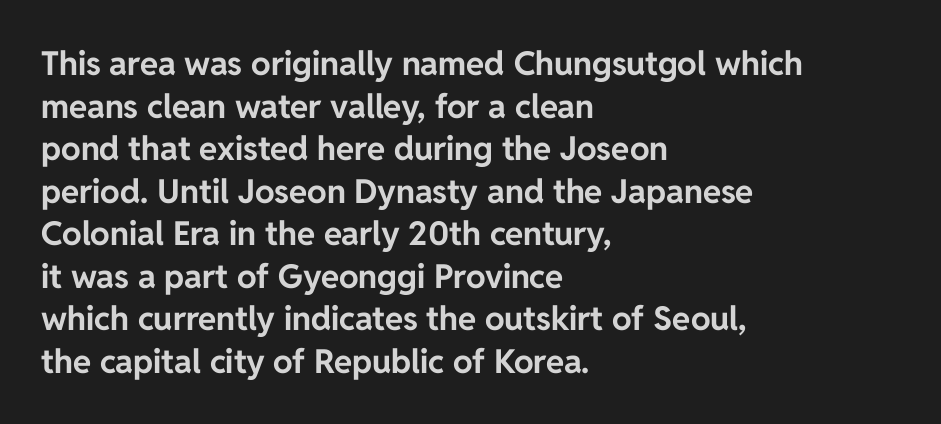
Q: Is the text bold? A: Yes.
Q: Is the text italic (slanted)? A: No, it is upright.
Q: Is the typeface a serif or a sans-serif typeface? A: Sans-serif.
Q: Is the text underlined? A: No.
Q: How is the paragraph aligned? A: Left-aligned.
Q: Is the spacing between letters normal or unusually wide? A: Normal.
Q: Is the spacing between lines tight, normal or loose? A: Normal.
Q: Width (condensed, normal, or wide)? A: Normal.
Q: Stroke contrast? A: Low.
Q: x-height? A: Medium.
Q: Monospaced? A: No.
